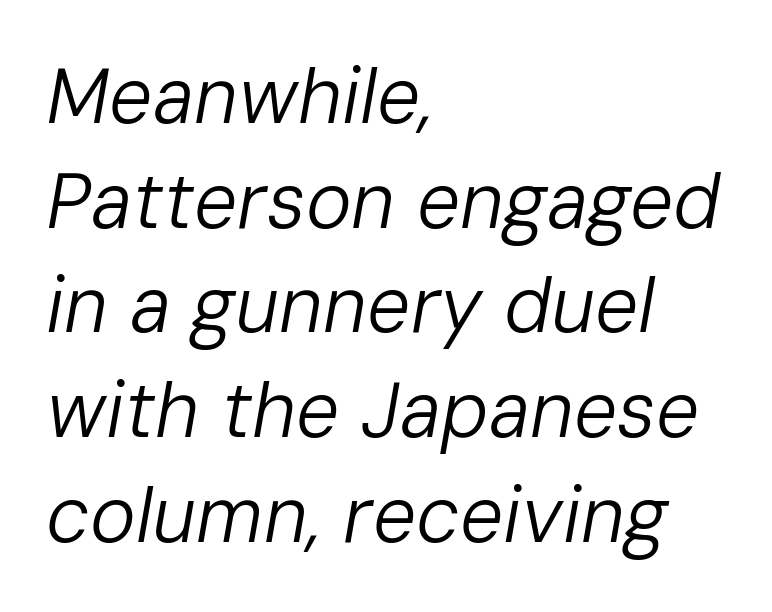
The image shows 77 px regular-weight type, italic (leaning right); set left-aligned, normal line spacing (1.36x), normal letter spacing, not underlined; low stroke contrast and a medium x-height.
